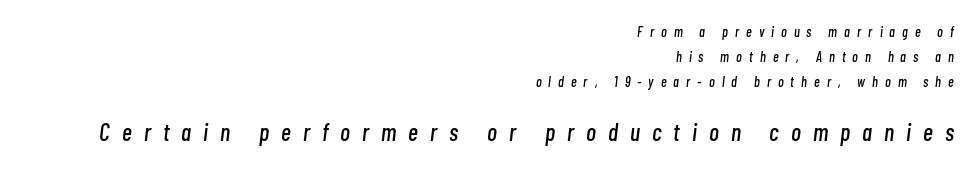
{"italic": "yes", "lean": "right", "slant_degrees": 7, "underline": "no", "align": "right", "line_spacing_ratio": 1.79, "letter_spacing": "wide", "letter_spacing_em": 0.5, "larger_block": "second", "size_ratio": 1.71, "glyph_px": 24}
